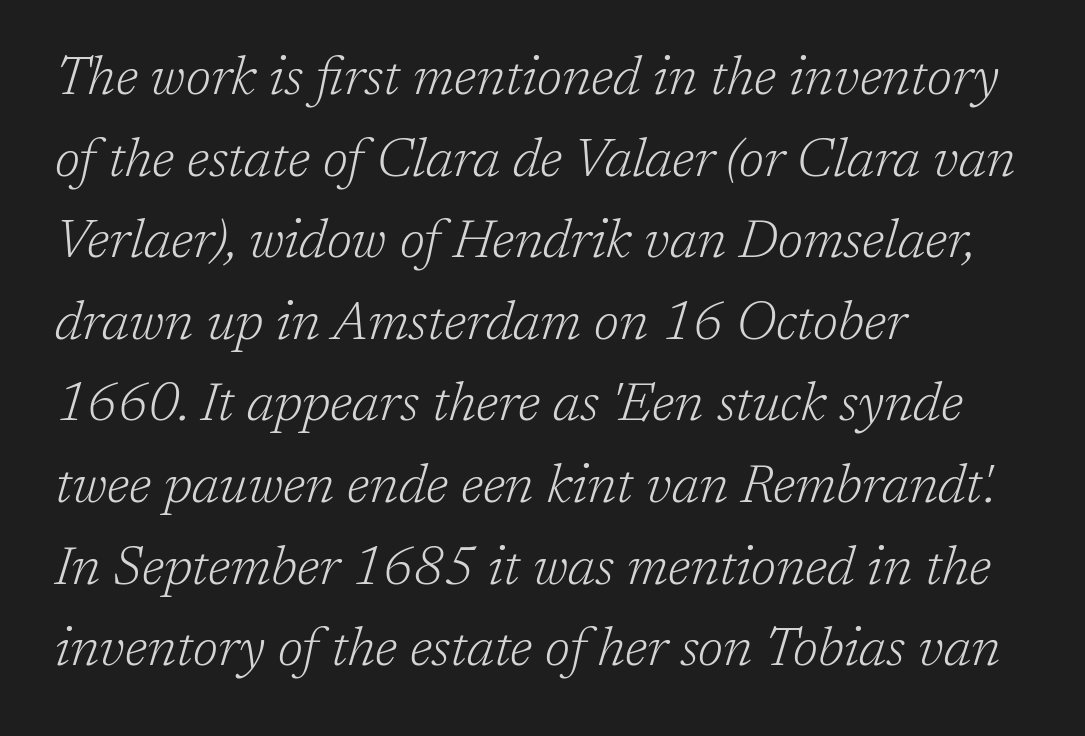
{"serif": "yes", "italic": "yes", "lean": "right", "slant_degrees": 17, "bold": "no", "weight": "light", "width": "normal", "stroke_contrast": "low", "x_height": "medium", "monospaced": "no", "underline": "no", "align": "left", "line_spacing": "normal", "line_spacing_ratio": 1.54, "letter_spacing": "normal", "letter_spacing_em": 0.0, "glyph_px": 53}
